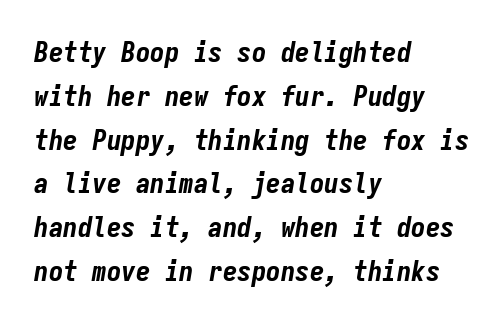
Q: Is the text bold? A: Yes.
Q: Is the text italic (slanted)? A: Yes, it leans right by about 9 degrees.
Q: Is the text underlined? A: No.
Q: How is the paragraph aligned? A: Left-aligned.
Q: Is the spacing between letters normal or unusually wide? A: Normal.
Q: Is the spacing between lines tight, normal or loose? A: Normal.
Q: Width (condensed, normal, or wide)? A: Condensed.
Q: Stroke contrast? A: Low.
Q: x-height? A: Medium.
Q: Monospaced? A: Yes.
